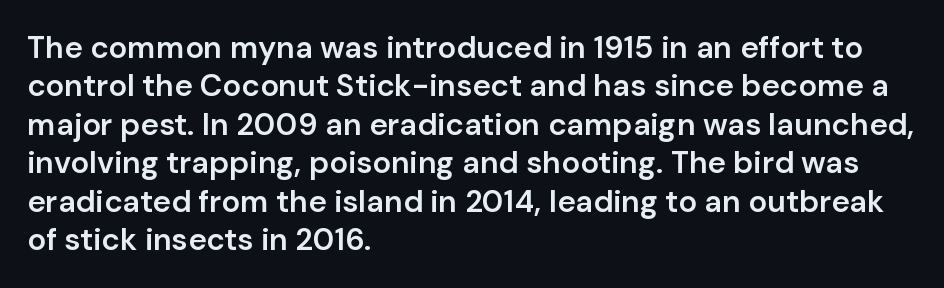
The lines in this sample share a left origin and differ only in where they stop. You could not count columns in this text — the font is proportionally spaced. The text was rendered using a sans face with plain stroke endings. Vertical strokes here are truly vertical.
